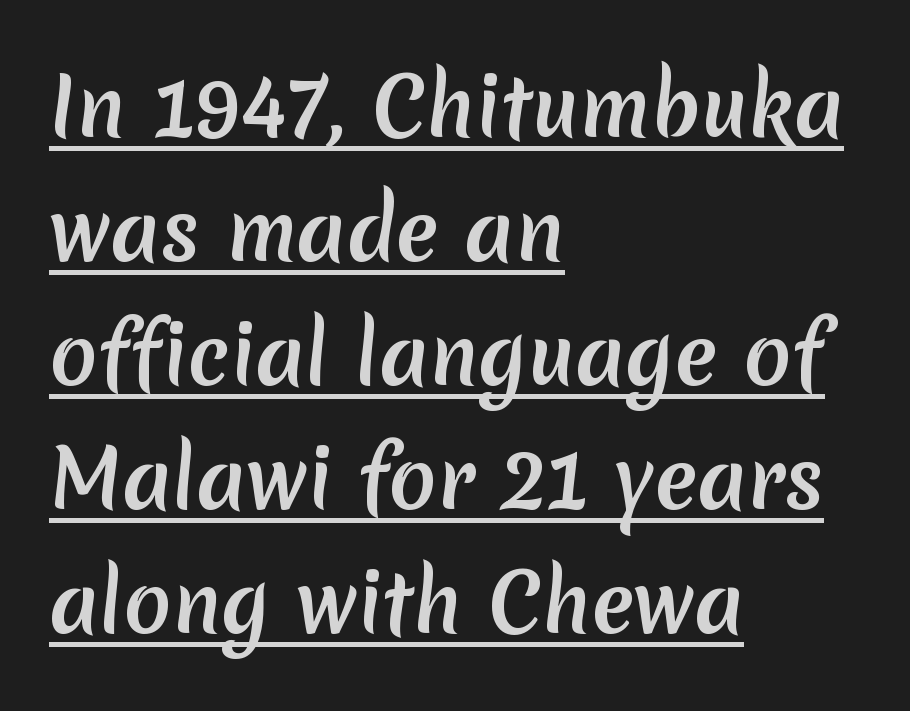
These lines are rendered in a variable-pitch font. Heft: maximum for text — a bold. This is underlined copy, the kind a proofreader might mark for attention. Each letter's strokes conclude bluntly, with no projecting serifs. Default kerning and tracking; the words read as compact shapes.
